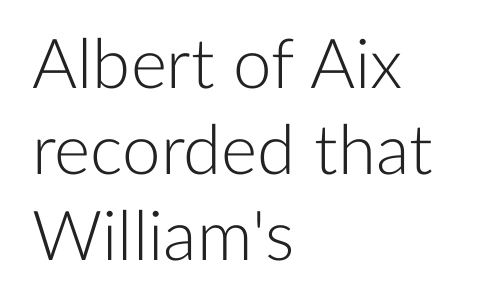
The image shows 69 px light sans-serif type, upright; set left-aligned, normal line spacing (1.25x), normal letter spacing, not underlined; low stroke contrast and a medium x-height.
